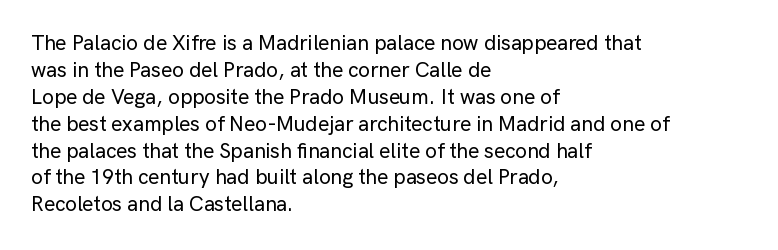
Q: Is the text italic (slanted)? A: No, it is upright.
Q: Is the text underlined? A: No.
Q: How is the paragraph aligned? A: Left-aligned.
Q: Is the spacing between letters normal or unusually wide? A: Normal.
Q: Is the spacing between lines tight, normal or loose? A: Normal.
